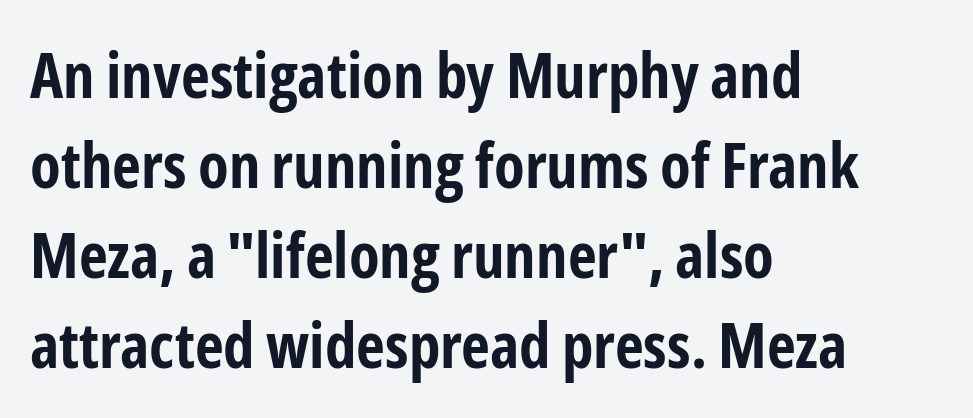
Proportional: the letters do not fall into vertical columns. The letters stand upright; this is a roman face. Observe the ordinary spacing: letters are neighbours, not strangers. Typographically, this falls in the sans-serif category. Honestly, there is no underline to notice here at all.
